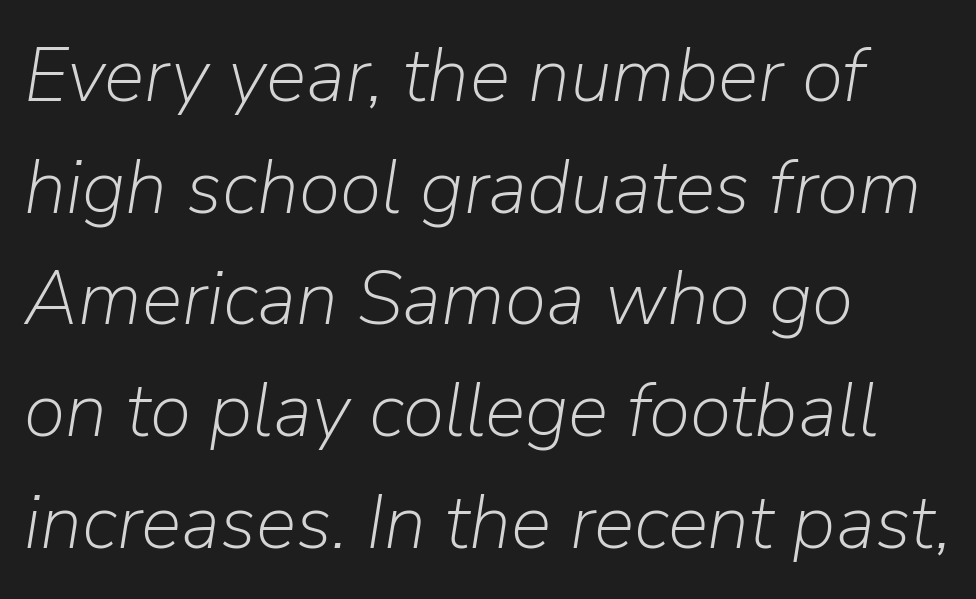
Would a proofreader flag this as italicized? Yes. If you measured baseline to baseline, you'd find a middling distance. The typesetting does not lean heavy: it is not bold. A classic flush-left, rag-right setting is used for this passage. Letter spacing: default.
